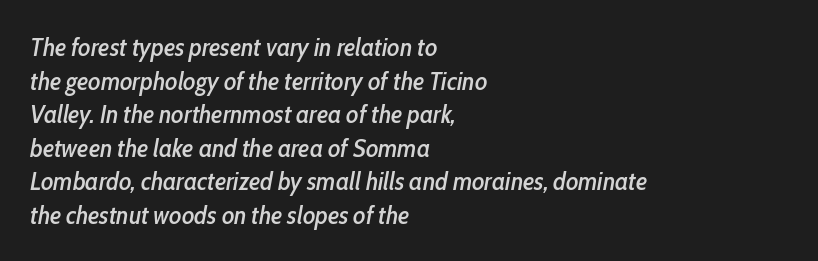
{"italic": "yes", "lean": "right", "slant_degrees": 10, "underline": "no", "align": "left", "line_spacing": "normal", "line_spacing_ratio": 1.29, "letter_spacing": "normal", "letter_spacing_em": 0.0, "glyph_px": 26}
